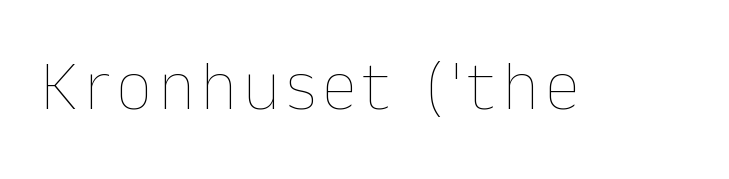
{"italic": "no", "bold": "no", "weight": "thin", "width": "normal", "stroke_contrast": "low", "x_height": "medium", "monospaced": "no", "underline": "no", "glyph_px": 70}
